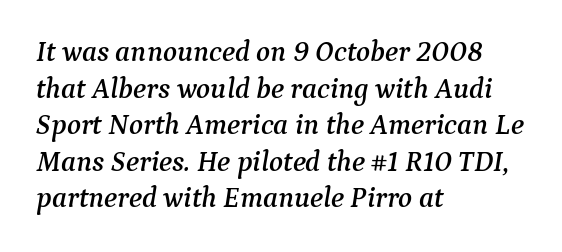
{"serif": "yes", "italic": "yes", "lean": "right", "slant_degrees": 9, "width": "normal", "stroke_contrast": "medium", "x_height": "medium", "monospaced": "no", "underline": "no", "align": "left", "line_spacing": "normal", "line_spacing_ratio": 1.26, "letter_spacing": "normal", "letter_spacing_em": 0.0, "glyph_px": 29}
